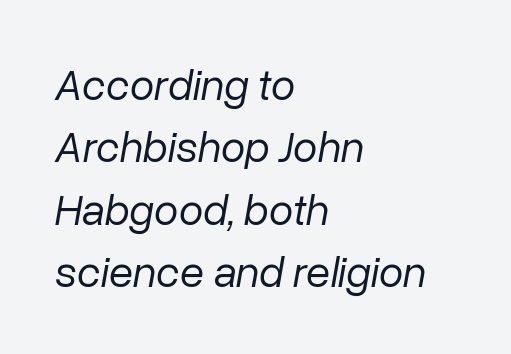
Does the leading feel generous? No, just average. Summary of weight: not heavy and not bold. Tracking here is standard; glyphs follow each other at the usual distance. Each letter keeps its own natural width here, so spacing adapts to shape.
